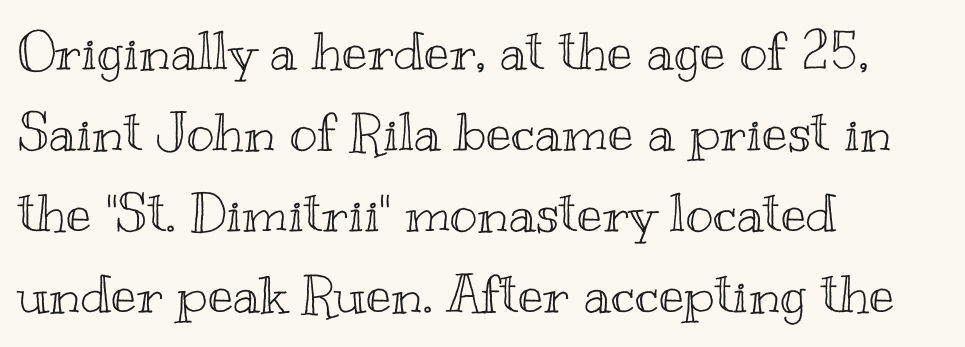
The image shows 53 px wide type, upright; set left-aligned, normal line spacing (1.53x), normal letter spacing, not underlined; a small x-height.
